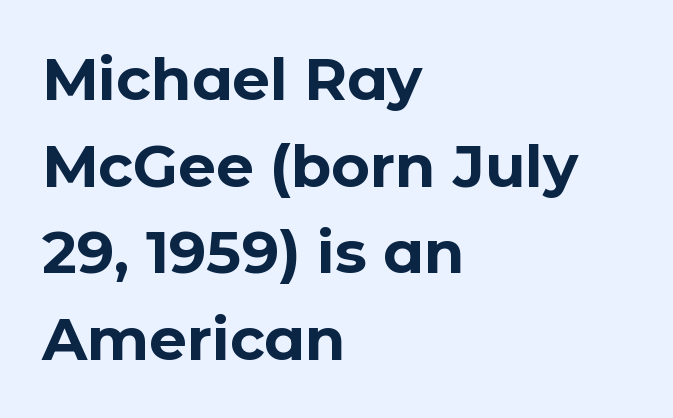
A classic flush-left, rag-right setting is used for this passage. The face used here is proportionally spaced, like ordinary book or web type. Every letter is thick-stroked: bold, no question. Letterform terminals end flat and unadorned throughout the passage. Notice how the stems are strictly vertical — no italics here.
